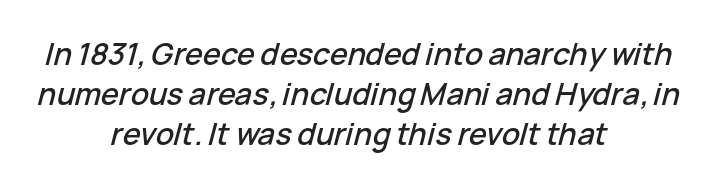
The image shows 30 px text type, italic (leaning right); set centered, normal line spacing (1.34x), normal letter spacing, not underlined; low stroke contrast and a medium x-height.
